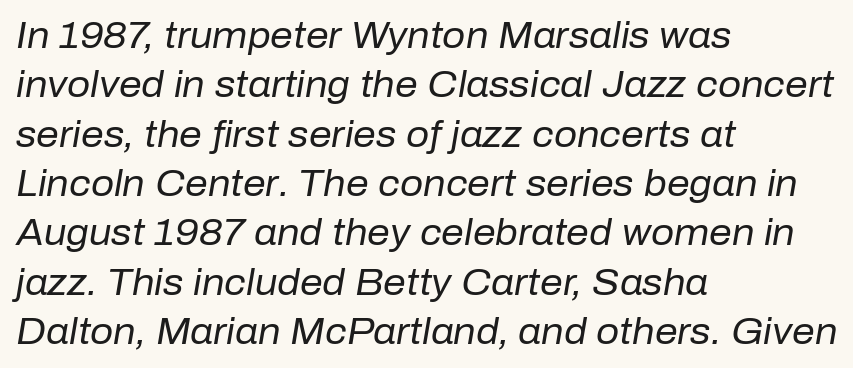
{"italic": "yes", "lean": "right", "slant_degrees": 10, "bold": "no", "weight": "regular", "width": "normal", "stroke_contrast": "low", "x_height": "medium", "monospaced": "no", "underline": "no", "align": "left", "line_spacing": "normal", "line_spacing_ratio": 1.37, "letter_spacing": "normal", "letter_spacing_em": 0.0, "glyph_px": 36}
